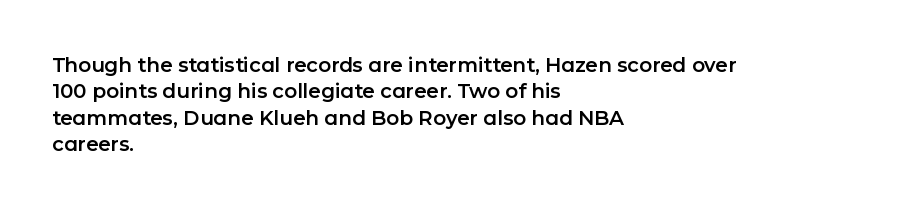
{"italic": "no", "underline": "no", "align": "left", "line_spacing": "normal", "line_spacing_ratio": 1.32, "letter_spacing": "normal", "letter_spacing_em": 0.0, "glyph_px": 20}
